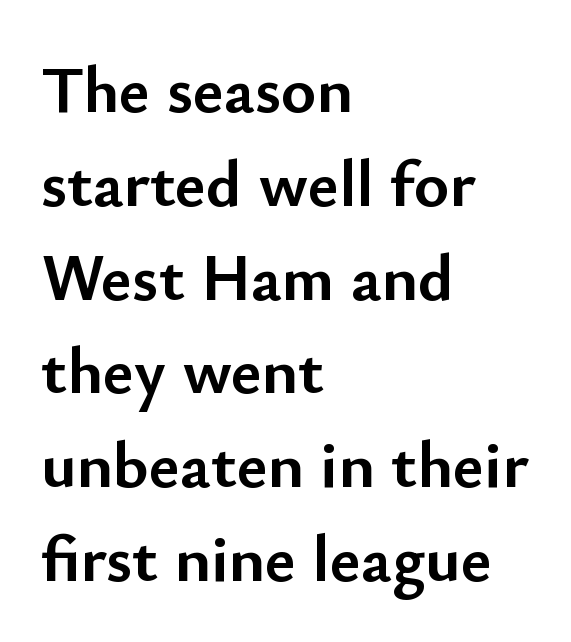
Q: Is the text bold? A: Yes.
Q: Is the text italic (slanted)? A: No, it is upright.
Q: Is the typeface a serif or a sans-serif typeface? A: Sans-serif.
Q: Is the text underlined? A: No.
Q: How is the paragraph aligned? A: Left-aligned.
Q: Is the spacing between letters normal or unusually wide? A: Normal.
Q: Is the spacing between lines tight, normal or loose? A: Normal.
Q: Width (condensed, normal, or wide)? A: Normal.
Q: Stroke contrast? A: Low.
Q: x-height? A: Small.
Q: Monospaced? A: No.
